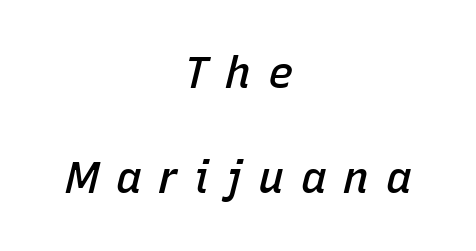
The image shows 43 px semibold type, italic (leaning right); set centered, loose line spacing (2.44x), unusually wide letter spacing (+0.39 em), not underlined; low stroke contrast and a medium x-height.
